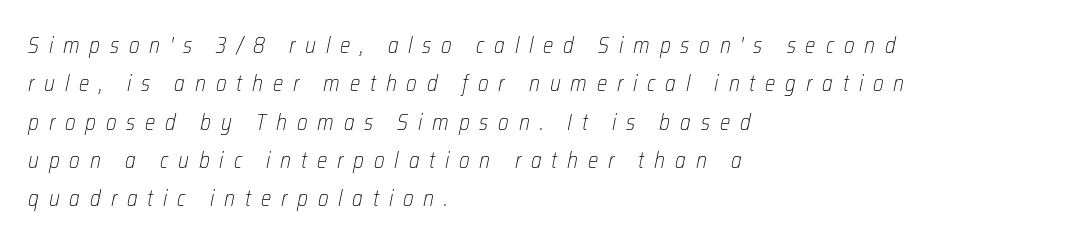
Q: Is the text bold? A: No.
Q: Is the text italic (slanted)? A: Yes, it leans right by about 12 degrees.
Q: Is the text underlined? A: No.
Q: How is the paragraph aligned? A: Left-aligned.
Q: Is the spacing between letters normal or unusually wide? A: Unusually wide.
